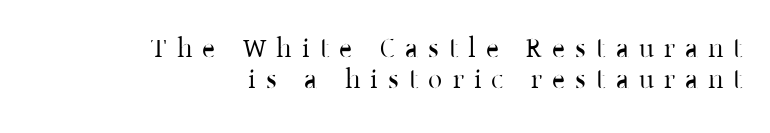
Q: Is the text italic (slanted)? A: No, it is upright.
Q: Is the typeface a serif or a sans-serif typeface? A: Serif.
Q: Is the text underlined? A: No.
Q: How is the paragraph aligned? A: Right-aligned.
Q: Is the spacing between letters normal or unusually wide? A: Unusually wide.
Q: Is the spacing between lines tight, normal or loose? A: Tight.
Q: Width (condensed, normal, or wide)? A: Normal.
Q: Stroke contrast? A: Low.
Q: x-height? A: Medium.
Q: Monospaced? A: No.
